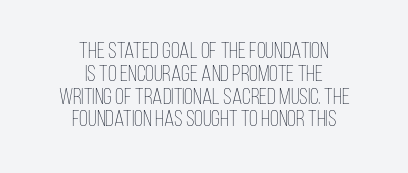
The image shows 23 px text type, upright; set centered, tight line spacing (0.99x), normal letter spacing, not underlined.
